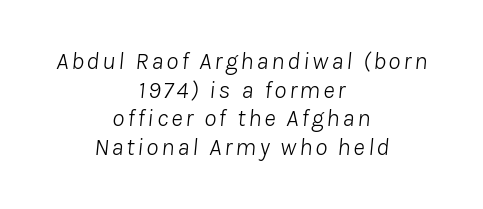
The image shows 25 px text type, italic (leaning right); set centered, tight line spacing (1.15x), not underlined.
